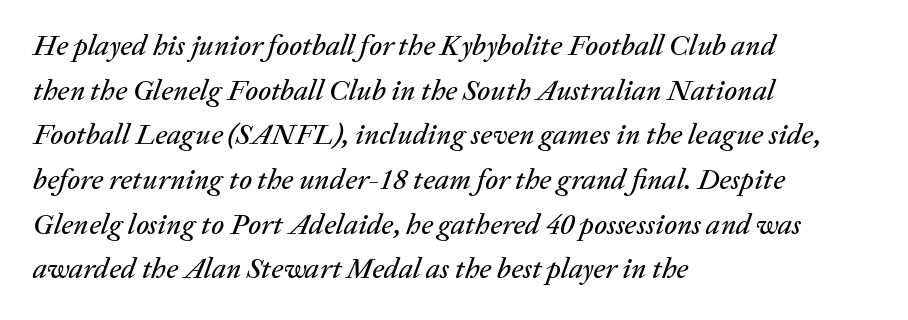
Lines of text with bare space underneath. Looking at the ascenders, they clearly lean. A typesetter would call this zero additional tracking. The rendering uses natural spacing where letterforms have individual widths. If you drew a ruler down the left edge, every line would touch it. Evenly set lines give the paragraph a standard silhouette.
